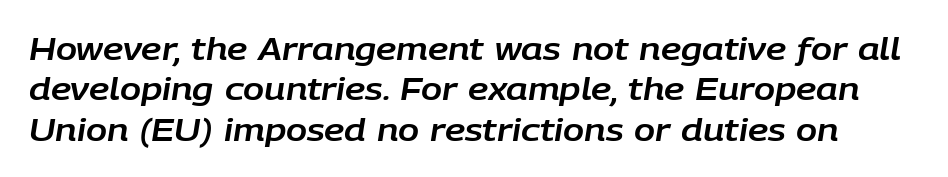
The leading is moderate, giving the passage an even texture. Observe the ordinary spacing: letters are neighbours, not strangers. Does the lettering tilt? It does — this is italic. No word sits above an underline. The letters advance in unequal steps, a hallmark of proportional type.
